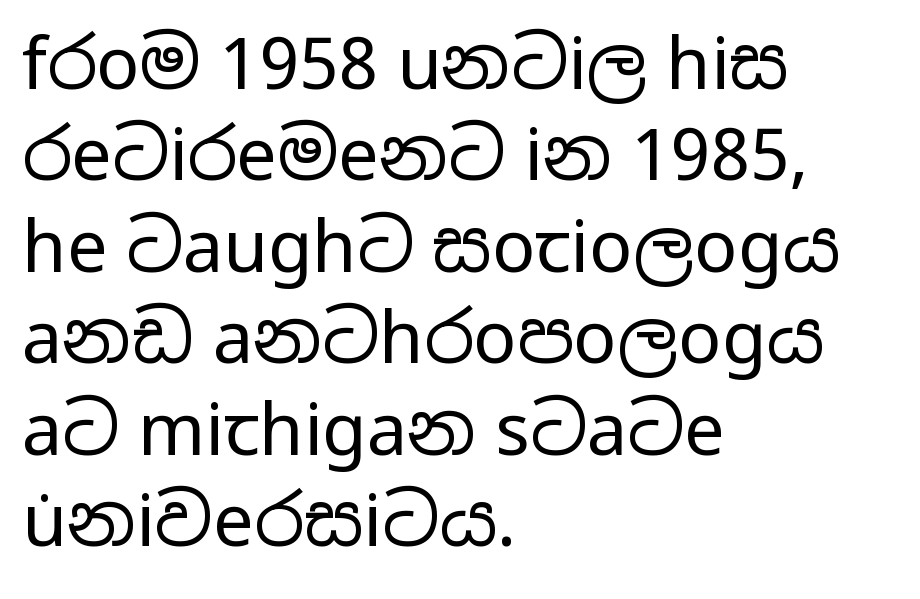
The image shows 72 px regular-weight, wide sans-serif type, upright; set left-aligned, normal line spacing (1.27x), normal letter spacing, not underlined; low stroke contrast and a medium x-height.
